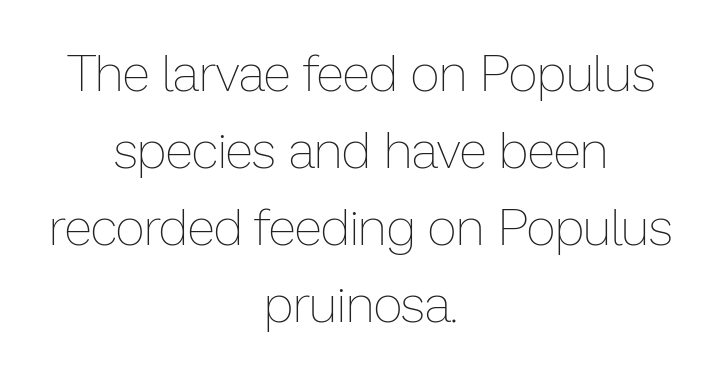
Q: Is the text bold? A: No.
Q: Is the text italic (slanted)? A: No, it is upright.
Q: Is the text underlined? A: No.
Q: How is the paragraph aligned? A: Centered.
Q: Is the spacing between letters normal or unusually wide? A: Normal.
Q: Is the spacing between lines tight, normal or loose? A: Normal.
Q: Width (condensed, normal, or wide)? A: Normal.
Q: Stroke contrast? A: Low.
Q: x-height? A: Medium.
Q: Monospaced? A: No.
